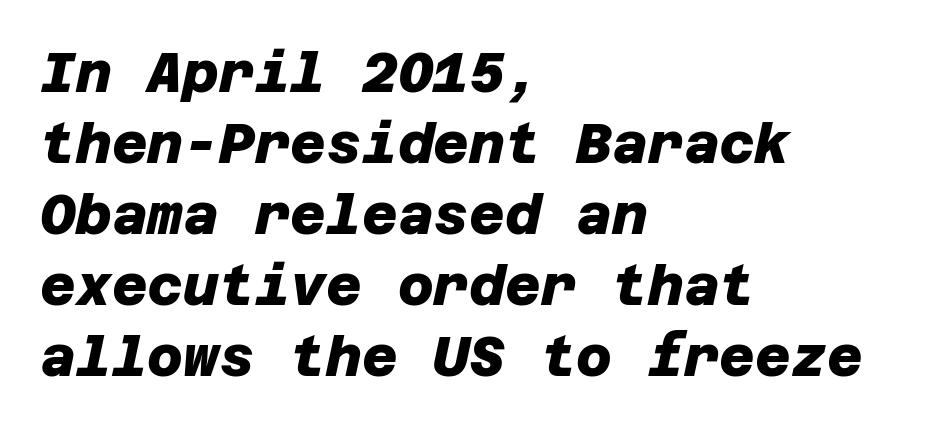
{"serif": "no", "bold": "yes", "weight": "heavy", "width": "normal", "stroke_contrast": "low", "x_height": "large", "underline": "no", "align": "left", "line_spacing": "normal", "line_spacing_ratio": 1.29, "letter_spacing": "normal", "letter_spacing_em": 0.0, "glyph_px": 55}
